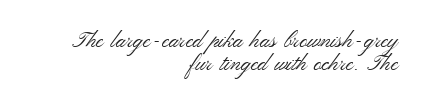
Between one letter and the next there's only the usual sliver of space. These lines stack with their right ends in a neat column. Honestly, there is no underline to notice here at all. No heavy texture on the line: the type isn't bold. What's the leading like? Squeezed, with rows nearly overlapping.
